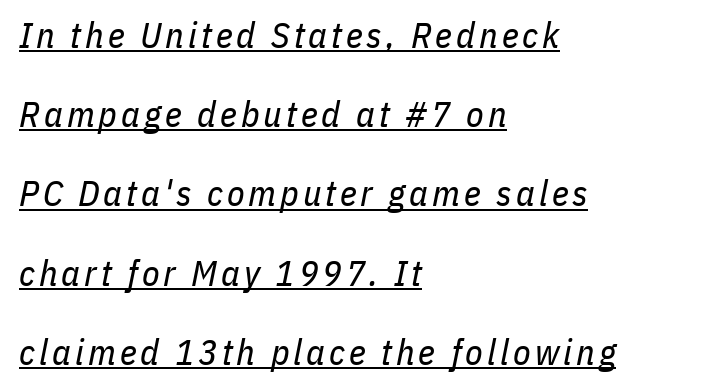
{"italic": "yes", "lean": "right", "slant_degrees": 11, "bold": "no", "weight": "regular", "width": "condensed", "stroke_contrast": "low", "x_height": "medium", "monospaced": "no", "underline": "yes", "align": "left", "line_spacing": "loose", "line_spacing_ratio": 2.2, "glyph_px": 36}
